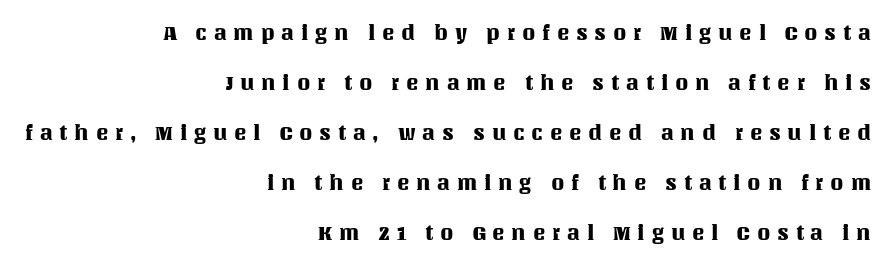
The image shows 21 px text type, upright; set right-aligned, loose line spacing (2.38x), unusually wide letter spacing (+0.32 em), not underlined.
